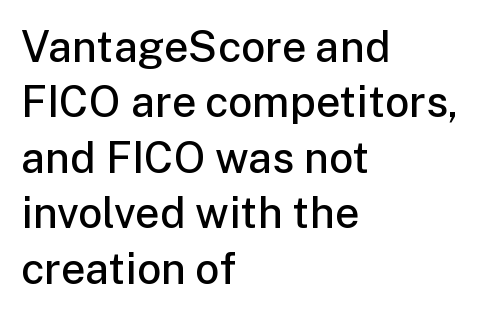
Descenders are the only things crossing below the line. Regular leading. This sample uses an upright cut, with every glyph sitting square on the baseline. The rendering anchors every line to the left-hand side. The glyphs in this specimen are sans serif. I'd describe the lettering as semibold — firm but not a full bold.
